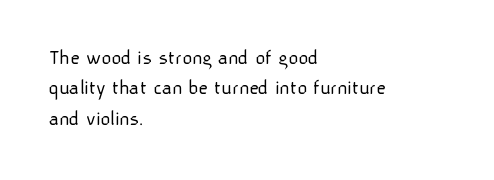
Letter spacing: default. Ink coverage per letter is moderate at most. The rag falls on the right side of this text block. Descenders are the only things crossing below the line. This block has exactly the height ordinary leading produces. This is the regular roman posture of the typeface.
